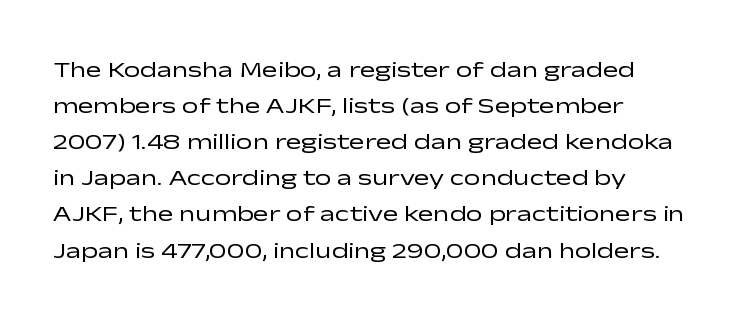
The image shows 23 px text type, upright; set left-aligned, normal line spacing (1.57x), normal letter spacing, not underlined.
